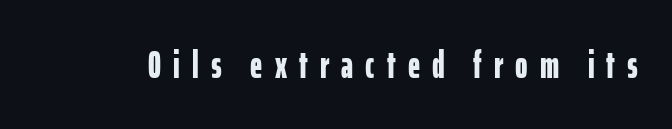
{"serif": "no", "italic": "no", "bold": "yes", "weight": "bold", "width": "condensed", "stroke_contrast": "low", "x_height": "medium", "monospaced": "no", "underline": "no", "letter_spacing": "wide", "letter_spacing_em": 0.32, "glyph_px": 38}
